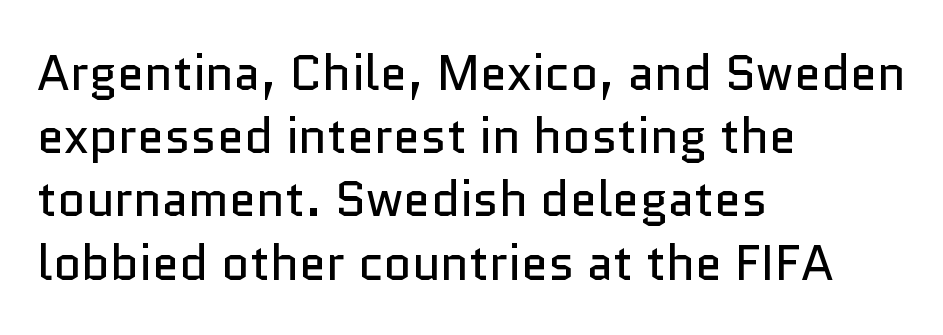
Check under the words: just untouched page. Is this a fixed-width face? No — the glyphs have proportional, varying widths. Is the block centered? No — it sits flush against the left margin. The designer went with a sans here, leaving each stem footless. The lettering stays uniformly vertical, giving the passage a roman look.
